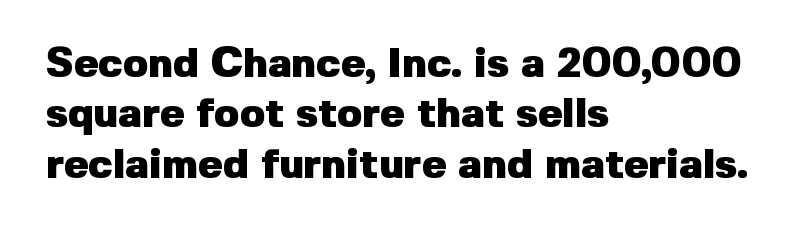
Looks like regular typesetting: each glyph gets only the width it needs. The text block is weighted toward the left margin, trailing off unevenly rightward. Quick note: not italic, upright. The glyphs in this specimen are sans serif. These lines carry a lot of weight — the face is fully bold.
